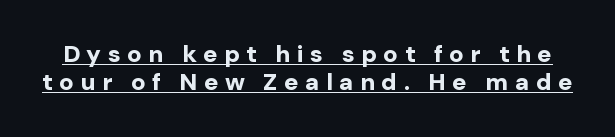
Words appear elongated and porous because spacing is wide. Bold? Absolutely — the strokes are thick and heavy. The letters stand upright; this is a roman face. A baseline rule has been typeset under these characters.
